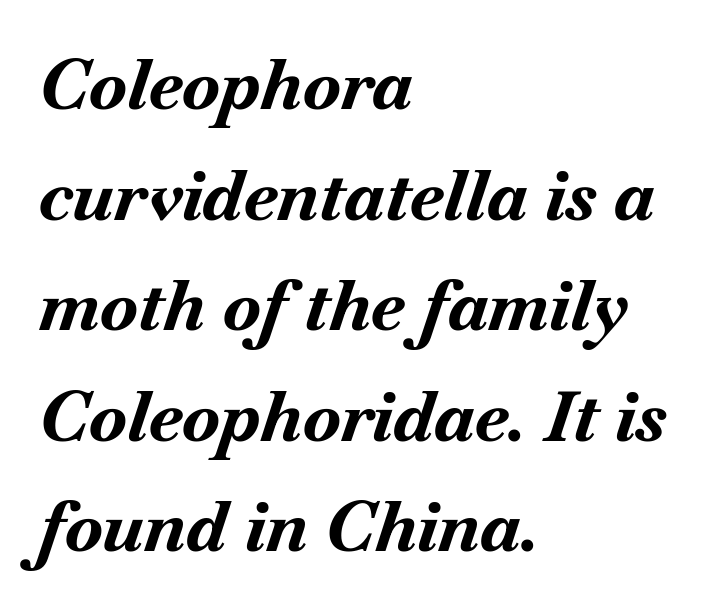
Q: Is the text bold? A: Yes.
Q: Is the text italic (slanted)? A: Yes, it leans right by about 18 degrees.
Q: Is the text underlined? A: No.
Q: How is the paragraph aligned? A: Left-aligned.
Q: Is the spacing between letters normal or unusually wide? A: Normal.
Q: Is the spacing between lines tight, normal or loose? A: Normal.
Q: Width (condensed, normal, or wide)? A: Normal.
Q: Stroke contrast? A: Medium.
Q: x-height? A: Small.
Q: Monospaced? A: No.
